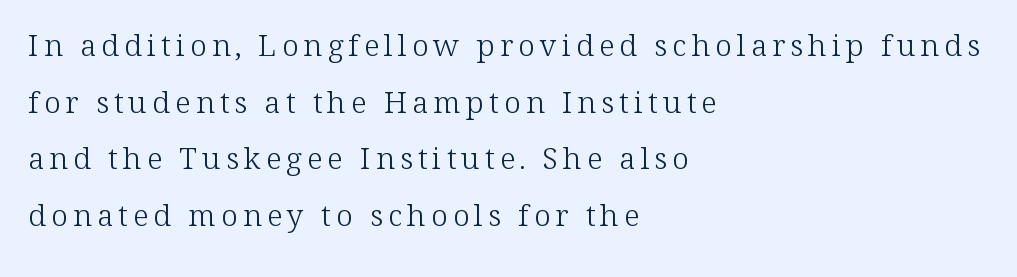
The characters display serif detailing at their extremities. The passage is arranged the way most books set body copy — flush left. The glyphs are unaccompanied by any horizontal stroke below them. No extra ink here — the face is not bold.
